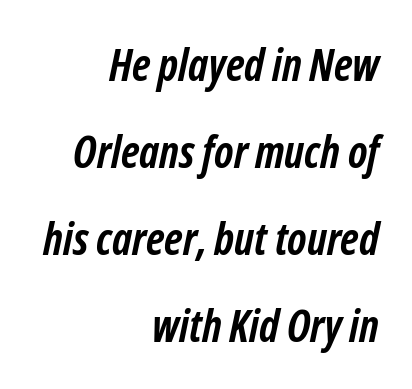
{"italic": "yes", "lean": "right", "slant_degrees": 12, "bold": "yes", "weight": "semibold", "width": "condensed", "stroke_contrast": "low", "x_height": "medium", "monospaced": "no", "underline": "no", "align": "right", "line_spacing": "loose", "line_spacing_ratio": 1.98, "letter_spacing": "normal", "letter_spacing_em": 0.0, "glyph_px": 44}
